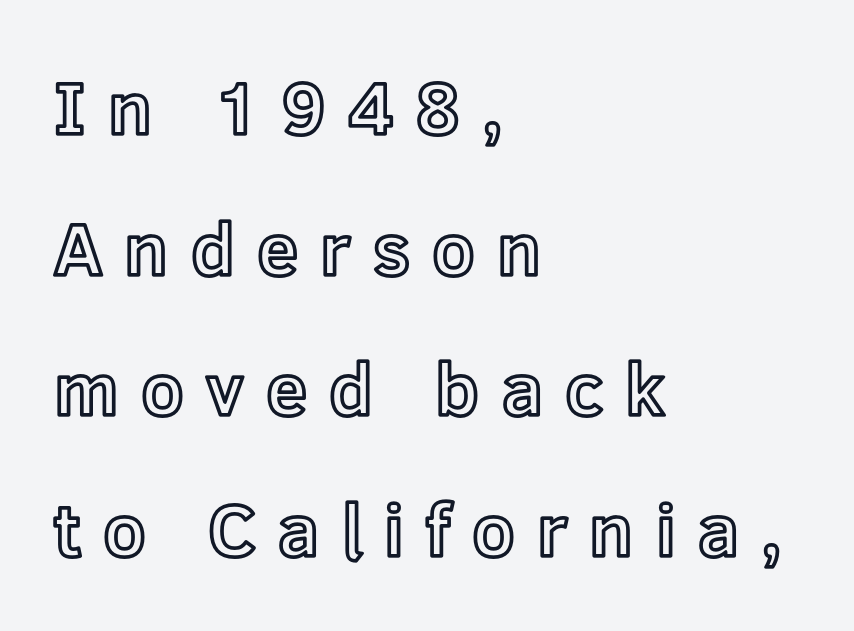
The image shows 74 px text type, upright; set left-aligned, loose line spacing (1.9x), unusually wide letter spacing (+0.3 em), not underlined; a medium x-height.
